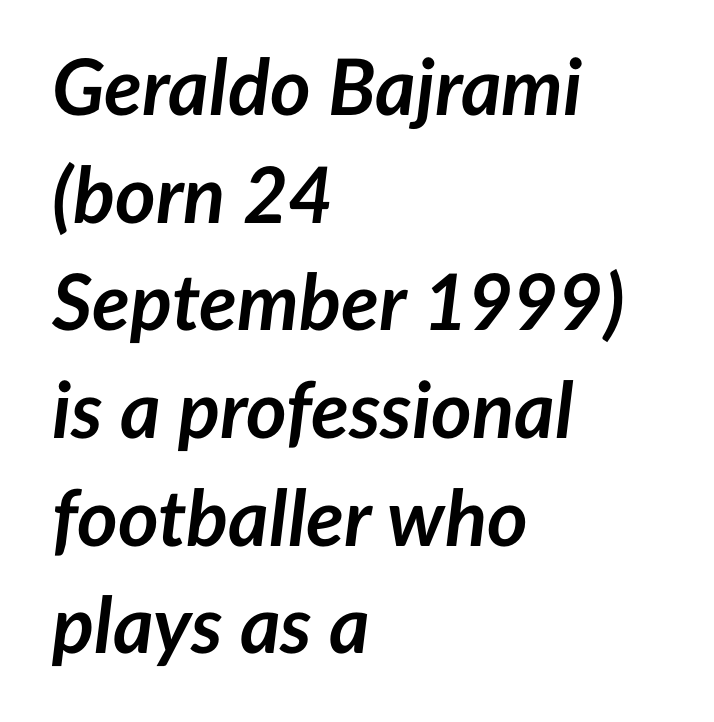
Is the block centered? No — it sits flush against the left margin. Compared with an ordinary text face, these strokes are far heavier — a full bold. Quick note: interline space is typical. Bare-footed words on every line. These lines are rendered in a variable-pitch font. Notice how the stems are inclined rather than vertical — that's the hallmark of italics.
